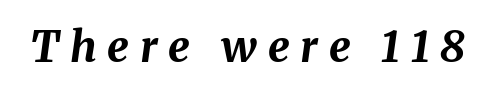
Q: Is the text bold? A: Yes.
Q: Is the text italic (slanted)? A: Yes, it leans right by about 8 degrees.
Q: Is the text underlined? A: No.
Q: Is the spacing between letters normal or unusually wide? A: Unusually wide.
Q: Width (condensed, normal, or wide)? A: Normal.
Q: Stroke contrast? A: Medium.
Q: x-height? A: Medium.
Q: Monospaced? A: No.
